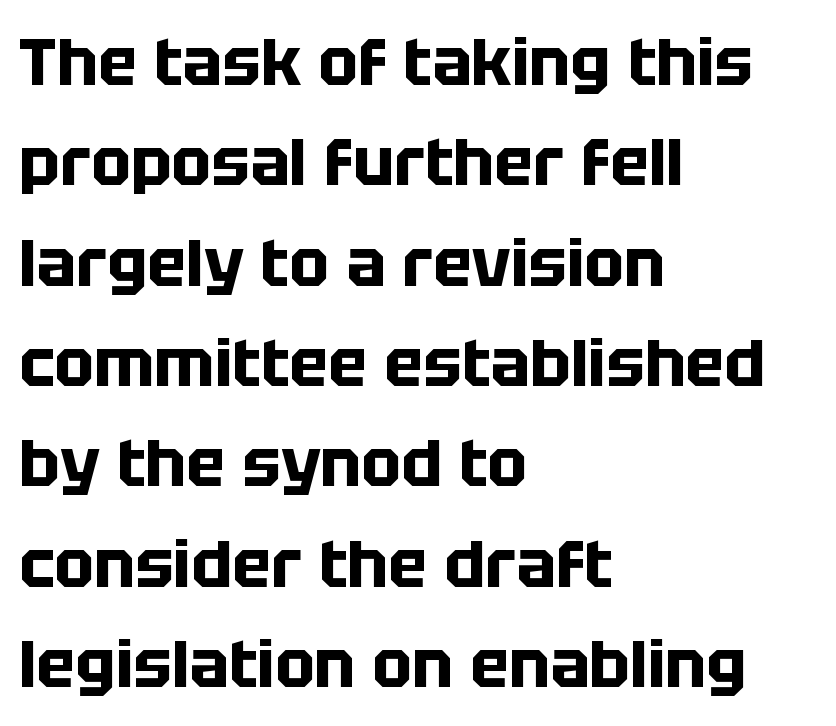
The image shows 66 px bold sans-serif type, upright; set left-aligned, normal line spacing (1.52x), normal letter spacing, not underlined; low stroke contrast and a large x-height.
